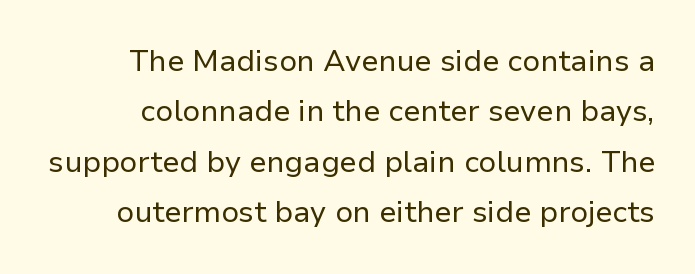
No extra ink here — the face is not bold. Interline gaps are of average width in this sample. A bare baseline throughout the passage. Vertical strokes here are truly vertical. Serif or sans? Sans — the stroke terminals are bare.
